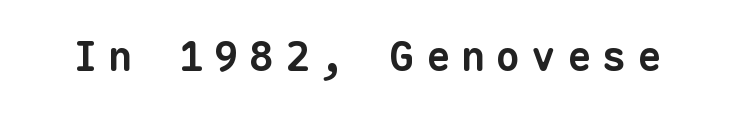
{"serif": "no", "bold": "yes", "weight": "bold", "width": "normal", "stroke_contrast": "low", "x_height": "medium", "monospaced": "yes", "underline": "no", "letter_spacing": "wide", "letter_spacing_em": 0.26, "glyph_px": 41}
